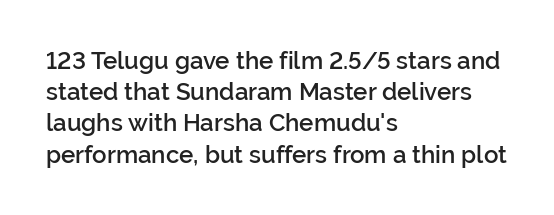
{"italic": "no", "bold": "semi", "underline": "no", "align": "left", "line_spacing": "normal", "line_spacing_ratio": 1.3, "letter_spacing": "normal", "letter_spacing_em": 0.0, "glyph_px": 24}
